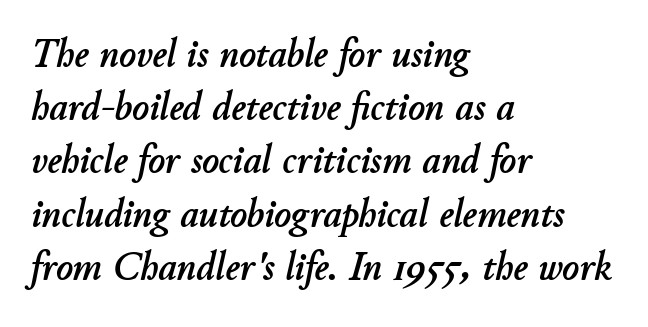
Q: Is the text italic (slanted)? A: Yes, it leans right by about 11 degrees.
Q: Is the text underlined? A: No.
Q: How is the paragraph aligned? A: Left-aligned.
Q: Is the spacing between letters normal or unusually wide? A: Normal.
Q: Is the spacing between lines tight, normal or loose? A: Normal.
Q: Width (condensed, normal, or wide)? A: Normal.
Q: Stroke contrast? A: Low.
Q: x-height? A: Small.
Q: Monospaced? A: No.
